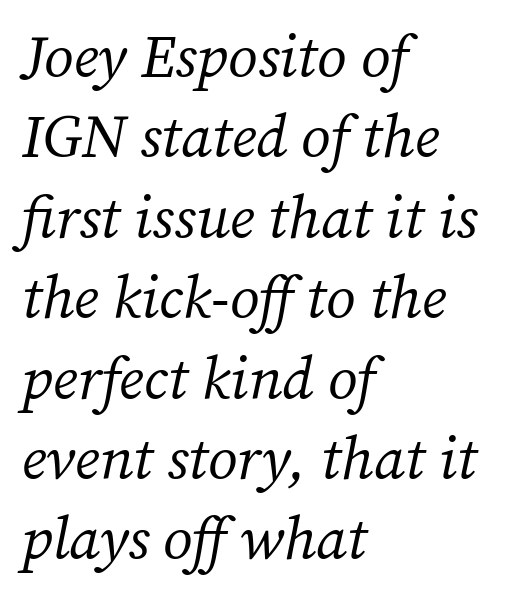
The font family rendered here belongs to the serif group. In CSS terms this would be text-align: left. The font sits on the lighter half of the weight spectrum, regular included. The text carries the slant typical of an italic or oblique font. Each letter keeps its own natural width here, so spacing adapts to shape. The horizontal fit of the characters is conventional and even.
